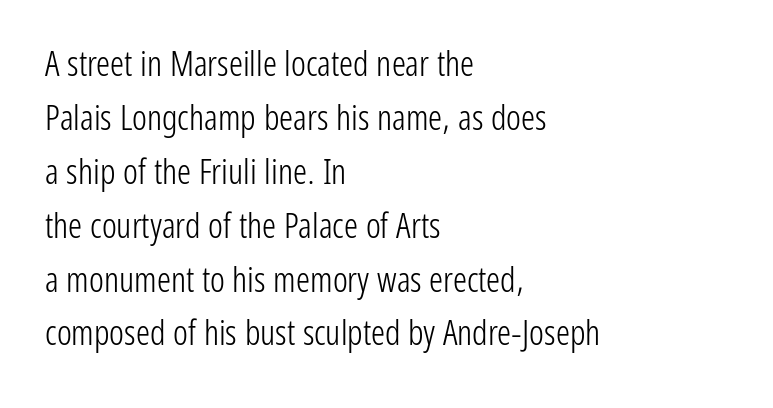
Q: Is the text bold? A: No.
Q: Is the text italic (slanted)? A: No, it is upright.
Q: Is the typeface a serif or a sans-serif typeface? A: Sans-serif.
Q: Is the text underlined? A: No.
Q: How is the paragraph aligned? A: Left-aligned.
Q: Is the spacing between letters normal or unusually wide? A: Normal.
Q: Is the spacing between lines tight, normal or loose? A: Normal.
Q: Width (condensed, normal, or wide)? A: Condensed.
Q: Stroke contrast? A: Low.
Q: x-height? A: Medium.
Q: Monospaced? A: No.
